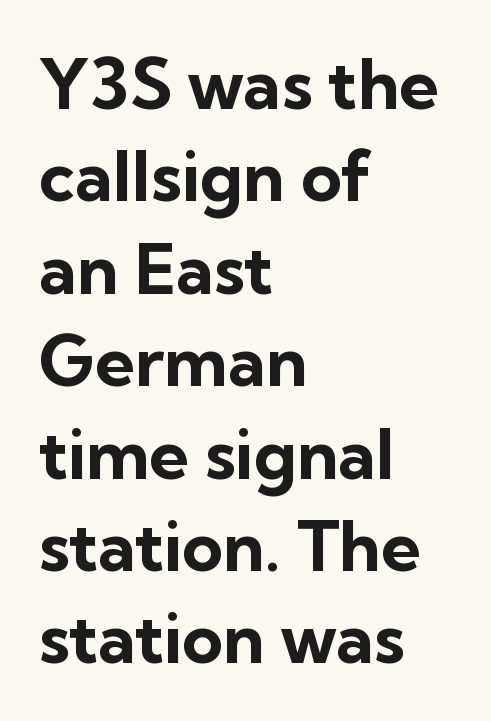
The image shows 70 px bold sans-serif type, upright; set left-aligned, normal line spacing (1.32x), normal letter spacing, not underlined; low stroke contrast and a medium x-height.
